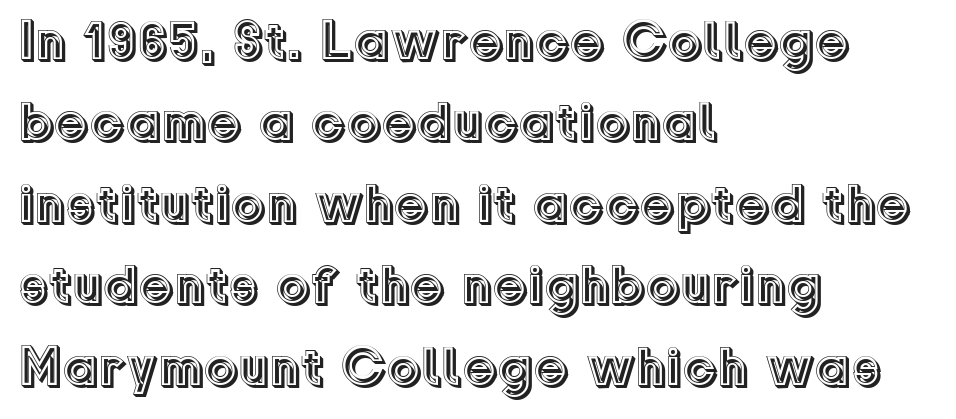
Q: Is the text italic (slanted)? A: No, it is upright.
Q: Is the text underlined? A: No.
Q: How is the paragraph aligned? A: Left-aligned.
Q: Is the spacing between letters normal or unusually wide? A: Normal.
Q: Is the spacing between lines tight, normal or loose? A: Normal.
Q: Width (condensed, normal, or wide)? A: Normal.
Q: x-height? A: Medium.
Q: Monospaced? A: No.
